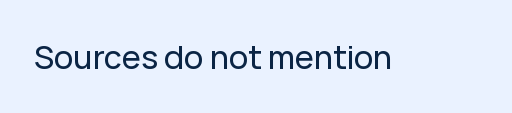
{"serif": "no", "italic": "no", "width": "normal", "stroke_contrast": "low", "x_height": "medium", "monospaced": "no", "underline": "no", "letter_spacing": "normal", "letter_spacing_em": 0.0, "glyph_px": 32}
